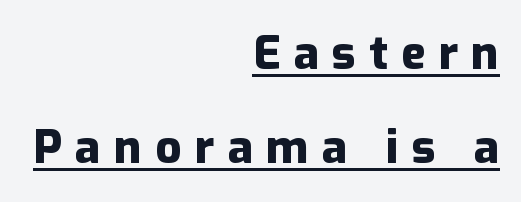
{"serif": "no", "italic": "no", "bold": "yes", "weight": "heavy", "width": "normal", "stroke_contrast": "low", "x_height": "medium", "monospaced": "no", "underline": "yes", "align": "right", "line_spacing": "loose", "line_spacing_ratio": 2.05, "letter_spacing": "wide", "letter_spacing_em": 0.29, "glyph_px": 46}
